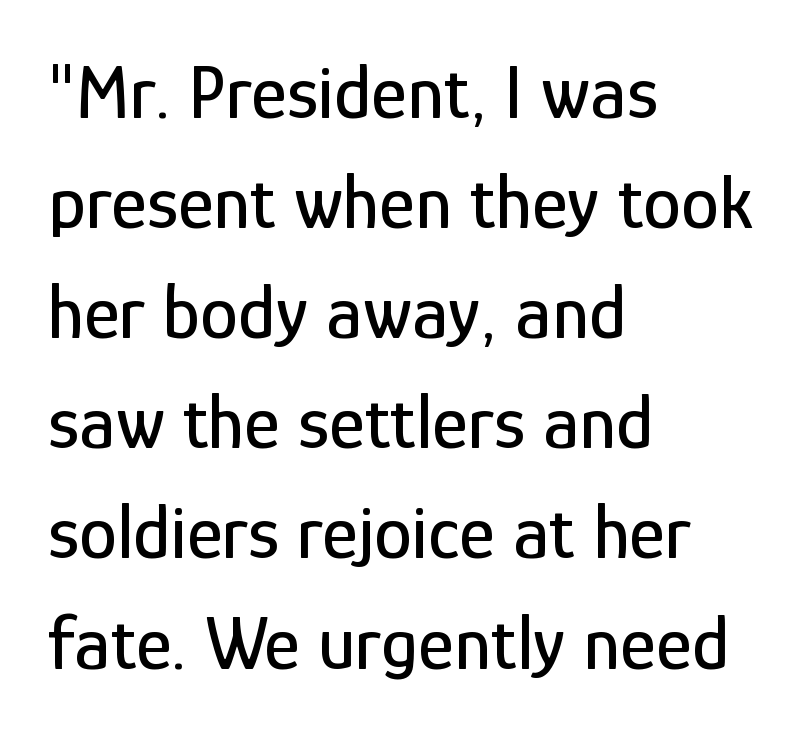
Summary of vertical rhythm: regular, with standard interline spacing. Descenders are the only things crossing below the line. Here the designer chose a conventional face with non-uniform glyph widths. Tracking here is standard; glyphs follow each other at the usual distance.
